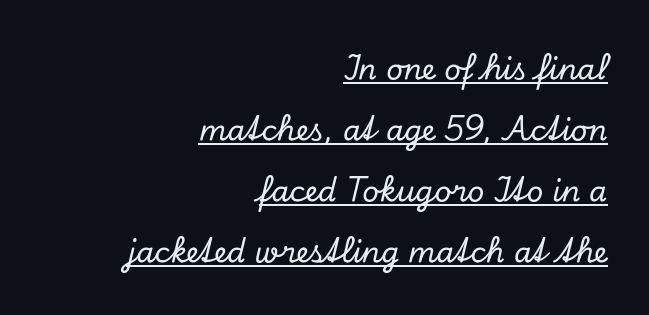
{"serif": "yes", "italic": "yes", "lean": "right", "slant_degrees": 13, "width": "normal", "stroke_contrast": "low", "x_height": "small", "monospaced": "no", "underline": "yes", "align": "right", "line_spacing": "loose", "line_spacing_ratio": 2.1, "letter_spacing": "normal", "letter_spacing_em": 0.0, "glyph_px": 29}
